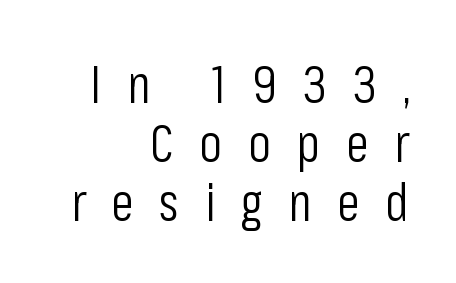
The image shows 52 px light, condensed sans-serif type, upright; set right-aligned, tight line spacing (1.13x), unusually wide letter spacing (+0.49 em), not underlined; low stroke contrast and a medium x-height.
